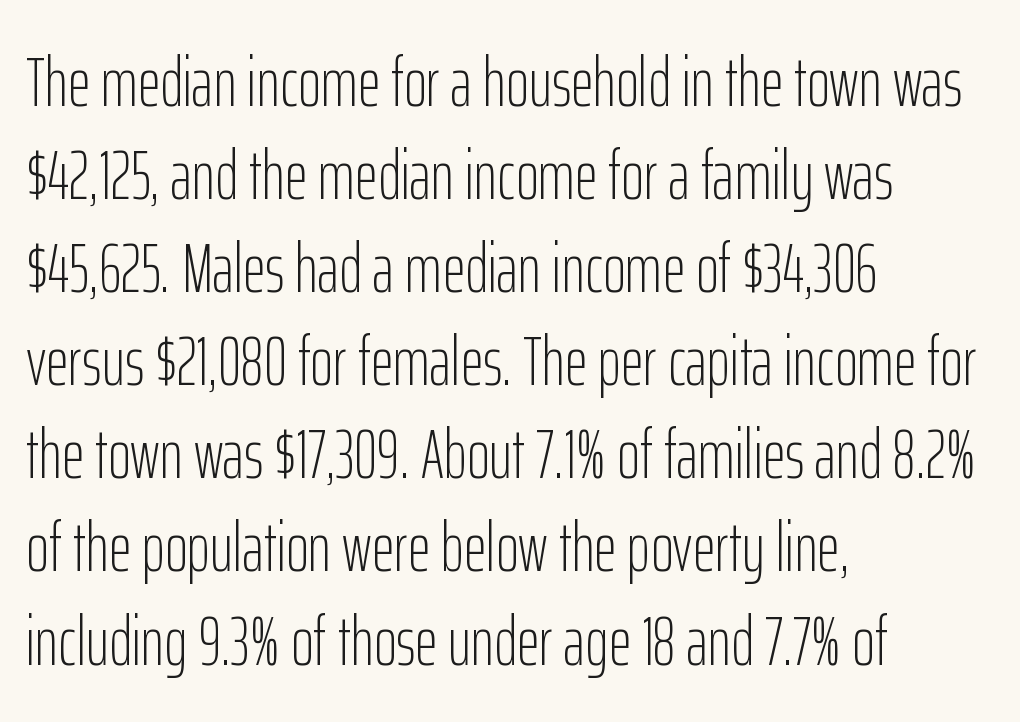
Q: Is the text bold? A: No.
Q: Is the text italic (slanted)? A: No, it is upright.
Q: Is the typeface a serif or a sans-serif typeface? A: Sans-serif.
Q: Is the text underlined? A: No.
Q: How is the paragraph aligned? A: Left-aligned.
Q: Is the spacing between letters normal or unusually wide? A: Normal.
Q: Is the spacing between lines tight, normal or loose? A: Normal.
Q: Width (condensed, normal, or wide)? A: Condensed.
Q: Stroke contrast? A: Low.
Q: x-height? A: Medium.
Q: Monospaced? A: No.
